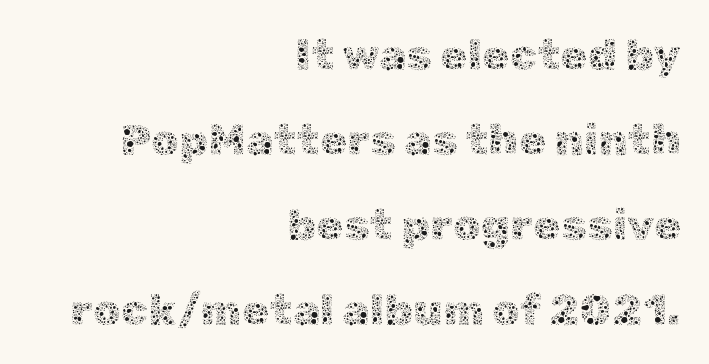
The image shows 44 px thin type, upright; set right-aligned, loose line spacing (1.93x), normal letter spacing, not underlined; a medium x-height.
